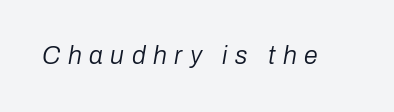
Descender tails drop into unmarked territory. The letterforms sit at book weight or below. This sample uses an oblique cut, with every glyph tilted off the vertical. Each word looks stretched out because of the extra space between its letters.
